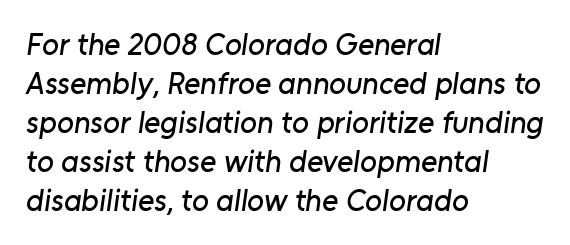
The image shows 31 px sans-serif type; set left-aligned, normal line spacing (1.26x), normal letter spacing, not underlined; low stroke contrast and a medium x-height.
